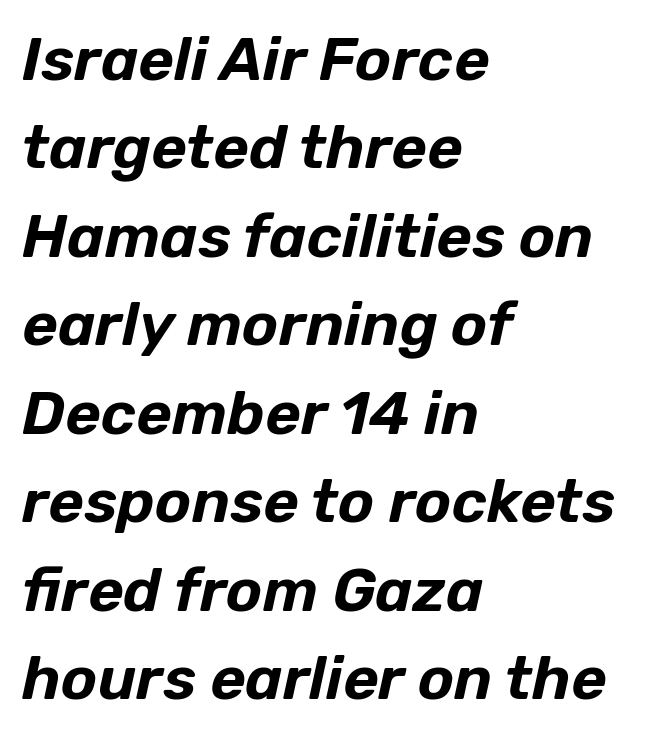
Q: Is the text italic (slanted)? A: Yes, it leans right by about 12 degrees.
Q: Is the text underlined? A: No.
Q: How is the paragraph aligned? A: Left-aligned.
Q: Is the spacing between letters normal or unusually wide? A: Normal.
Q: Is the spacing between lines tight, normal or loose? A: Normal.
Q: Width (condensed, normal, or wide)? A: Normal.
Q: Stroke contrast? A: Low.
Q: x-height? A: Medium.
Q: Monospaced? A: No.
